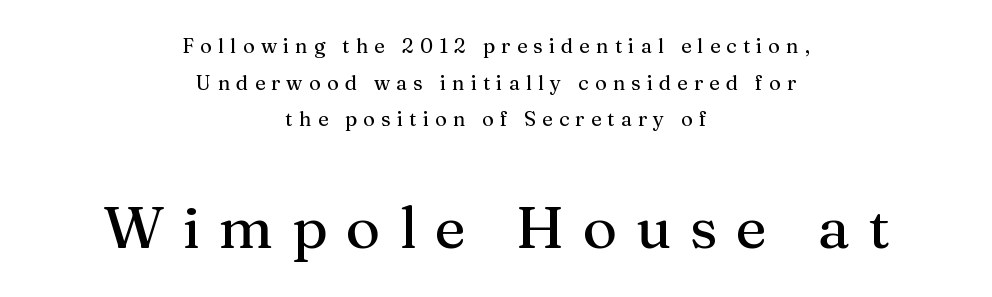
To sum up the face: it has serifs. The lines in this sample share a center point and differ in where they start and stop. The composition opens small and finishes big. Beneath every word, the page is bare. When letters stand straight like this, we call the style roman or upright.
